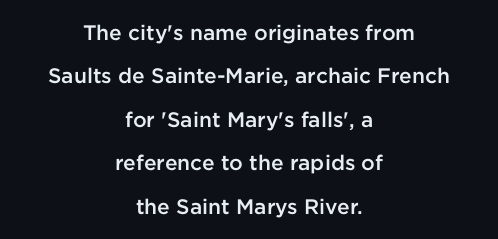
The image shows 21 px text type, upright; set centered, loose line spacing (2.07x), normal letter spacing, not underlined.
